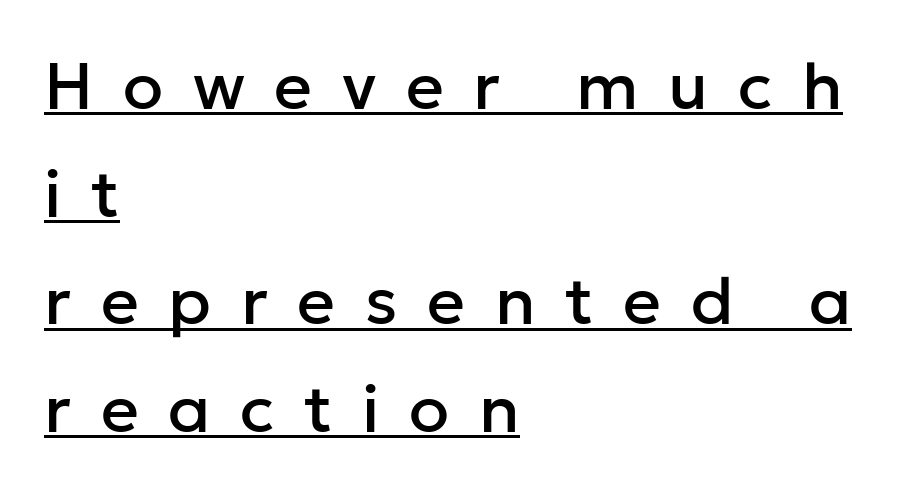
The image shows 66 px sans-serif type, upright; set left-aligned, normal line spacing (1.63x), unusually wide letter spacing (+0.45 em), underlined; low stroke contrast and a medium x-height.
